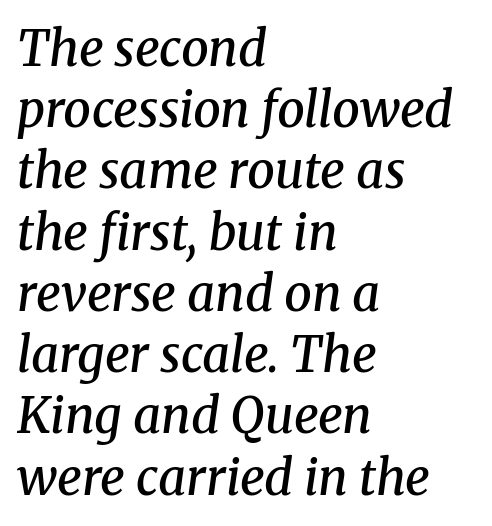
The image shows 49 px semibold serif type, italic (leaning right); set left-aligned, normal line spacing (1.25x), normal letter spacing, not underlined; medium stroke contrast and a medium x-height.
